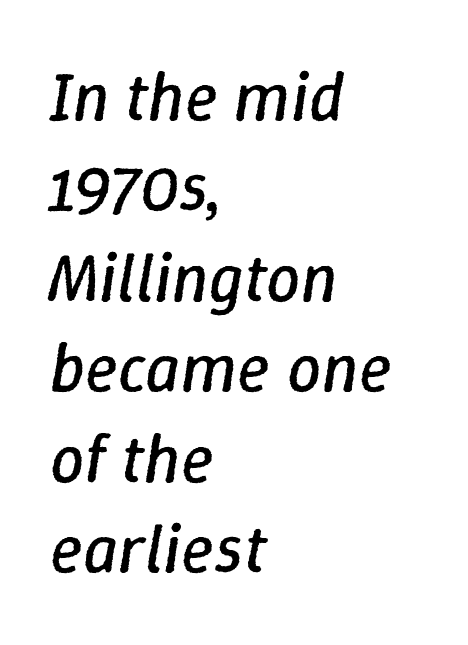
{"italic": "yes", "lean": "right", "slant_degrees": 9, "bold": "no", "weight": "regular", "width": "normal", "stroke_contrast": "low", "x_height": "medium", "monospaced": "no", "underline": "no", "align": "left", "line_spacing": "normal", "line_spacing_ratio": 1.33, "letter_spacing": "normal", "letter_spacing_em": 0.0, "glyph_px": 68}
